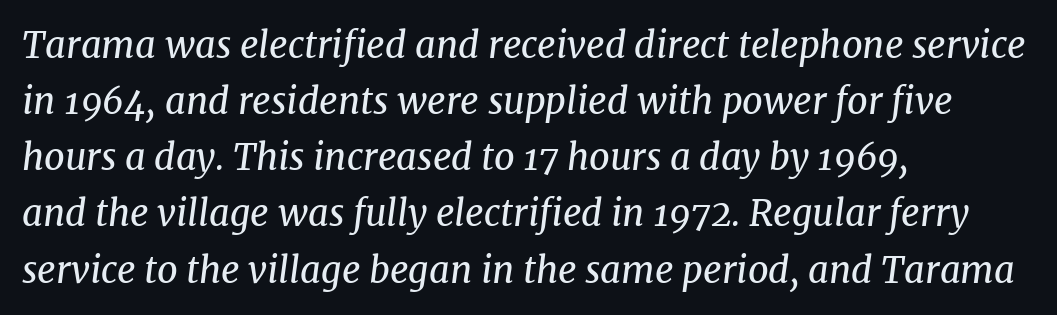
{"serif": "yes", "italic": "yes", "lean": "right", "slant_degrees": 8, "bold": "no", "weight": "regular", "width": "normal", "stroke_contrast": "medium", "x_height": "medium", "monospaced": "no", "underline": "no", "align": "left", "line_spacing": "normal", "line_spacing_ratio": 1.56, "letter_spacing": "normal", "letter_spacing_em": 0.0, "glyph_px": 36}
